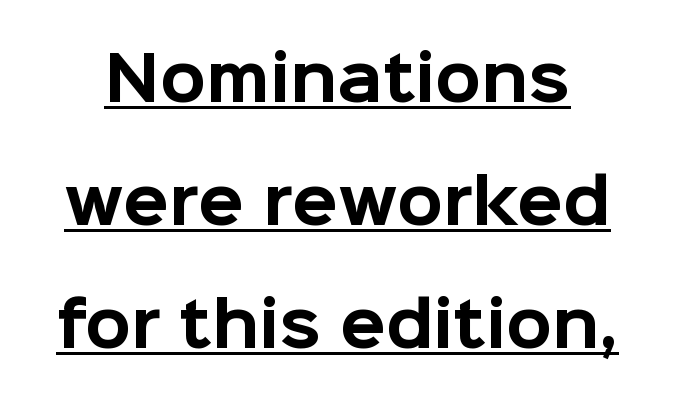
{"serif": "no", "italic": "no", "bold": "yes", "weight": "bold", "width": "normal", "stroke_contrast": "low", "x_height": "medium", "monospaced": "no", "underline": "yes", "line_spacing": "loose", "line_spacing_ratio": 2.05, "letter_spacing": "normal", "letter_spacing_em": 0.0, "glyph_px": 60}
